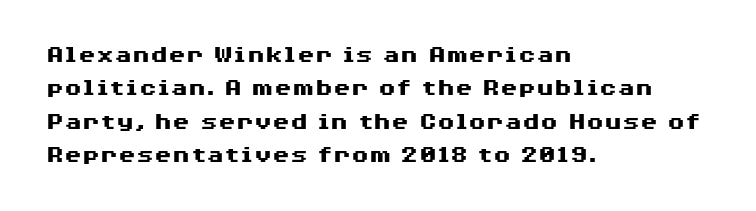
The image shows 26 px bold type, upright; set left-aligned, normal line spacing (1.28x), normal letter spacing, not underlined.
